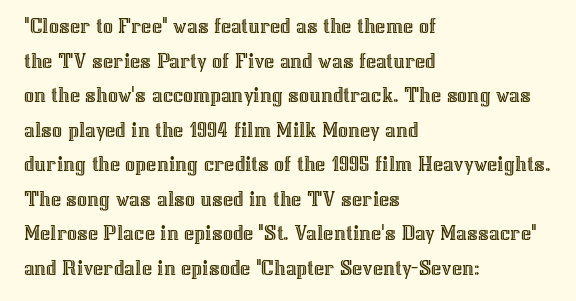
The setting favours the left margin, as ordinary paragraphs usually do. The letters stand straight up with perfectly vertical stems. Baseline-to-baseline distance is the conventional proportion of letter height. Beneath every word, the page is bare. Is the letter spacing exaggerated? No — it looks like the ordinary default.
